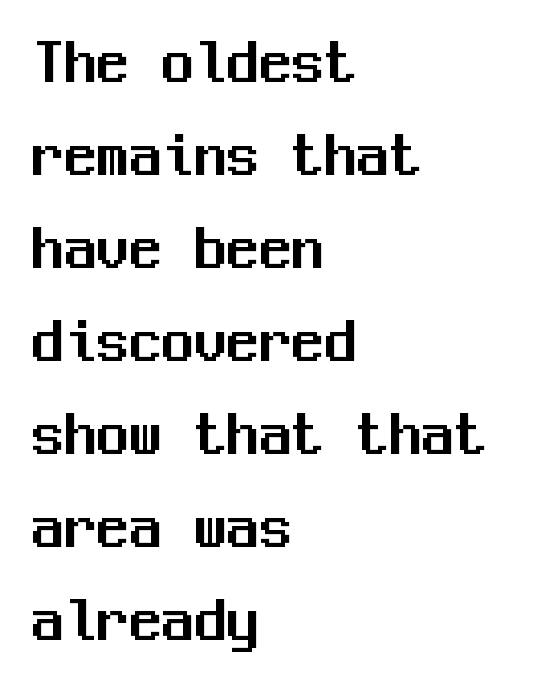
Q: Is the text italic (slanted)? A: No, it is upright.
Q: Is the typeface a serif or a sans-serif typeface? A: Sans-serif.
Q: Is the text underlined? A: No.
Q: How is the paragraph aligned? A: Left-aligned.
Q: Is the spacing between letters normal or unusually wide? A: Normal.
Q: Is the spacing between lines tight, normal or loose? A: Normal.
Q: Width (condensed, normal, or wide)? A: Normal.
Q: Stroke contrast? A: Medium.
Q: x-height? A: Medium.
Q: Monospaced? A: Yes.
